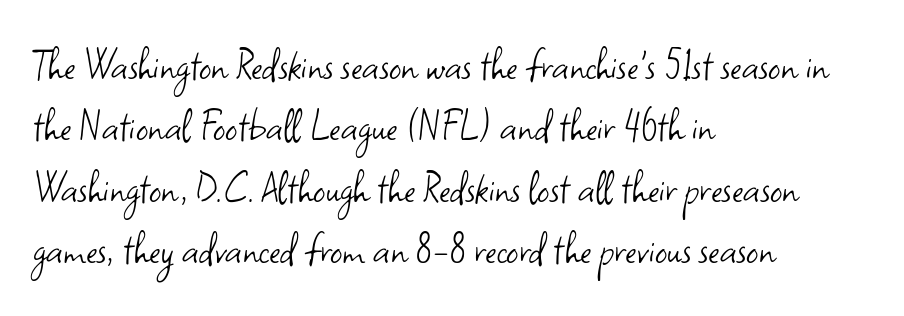
Q: Is the text bold? A: No.
Q: Is the text italic (slanted)? A: Yes.
Q: Is the typeface a serif or a sans-serif typeface? A: Sans-serif.
Q: Is the text underlined? A: No.
Q: How is the paragraph aligned? A: Left-aligned.
Q: Is the spacing between letters normal or unusually wide? A: Normal.
Q: Is the spacing between lines tight, normal or loose? A: Normal.
Q: Width (condensed, normal, or wide)? A: Normal.
Q: Stroke contrast? A: Low.
Q: x-height? A: Small.
Q: Monospaced? A: No.
